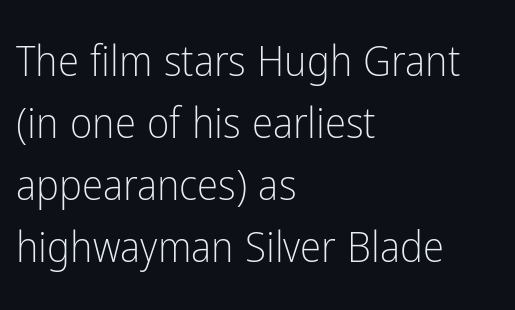
The image shows 43 px light, condensed sans-serif type, upright; set left-aligned, normal line spacing (1.44x), normal letter spacing, not underlined; low stroke contrast and a medium x-height.
